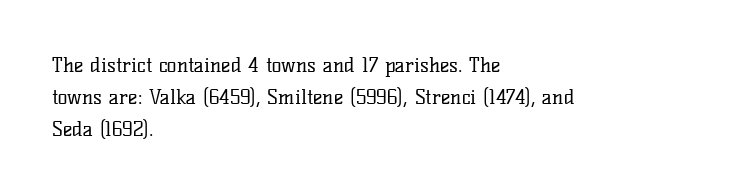
The image shows 20 px text type, upright; set left-aligned, normal line spacing (1.6x), normal letter spacing, not underlined.
